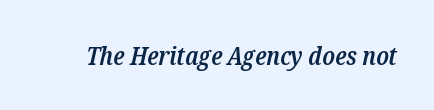
Q: Is the text bold? A: Semi-bold.
Q: Is the text italic (slanted)? A: Yes, it leans right by about 12 degrees.
Q: Is the text underlined? A: No.
Q: Is the spacing between letters normal or unusually wide? A: Normal.
